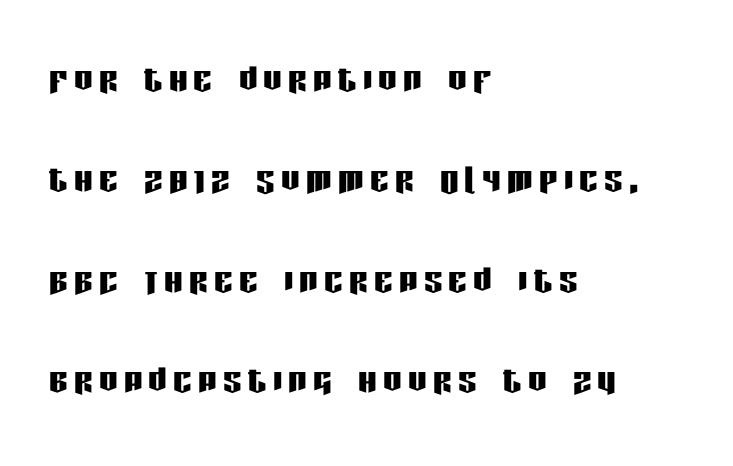
{"serif": "no", "italic": "no", "width": "condensed", "stroke_contrast": "low", "x_height": "large", "monospaced": "no", "underline": "no", "align": "left", "line_spacing": "loose", "line_spacing_ratio": 2.18, "glyph_px": 46}
